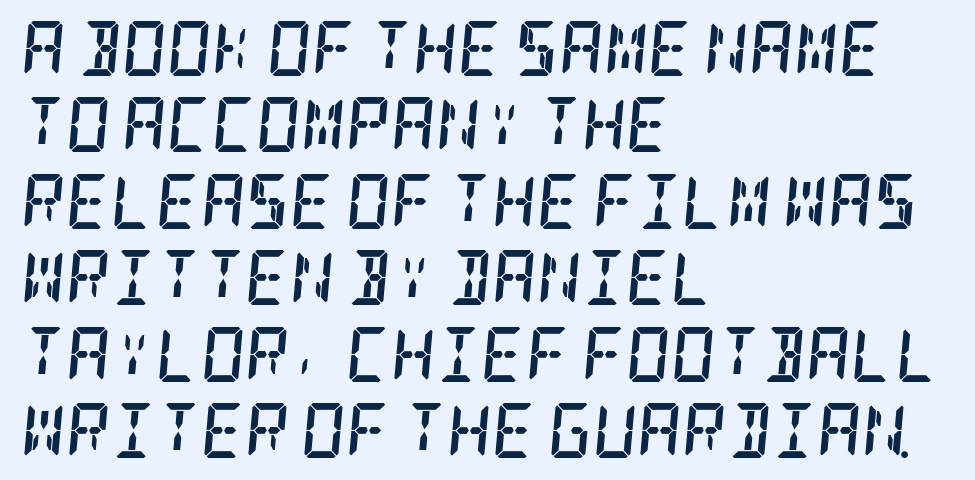
The image shows 55 px semibold, condensed serif type, italic (leaning right); set left-aligned, normal line spacing (1.39x), normal letter spacing, not underlined; low stroke contrast and a large x-height.
